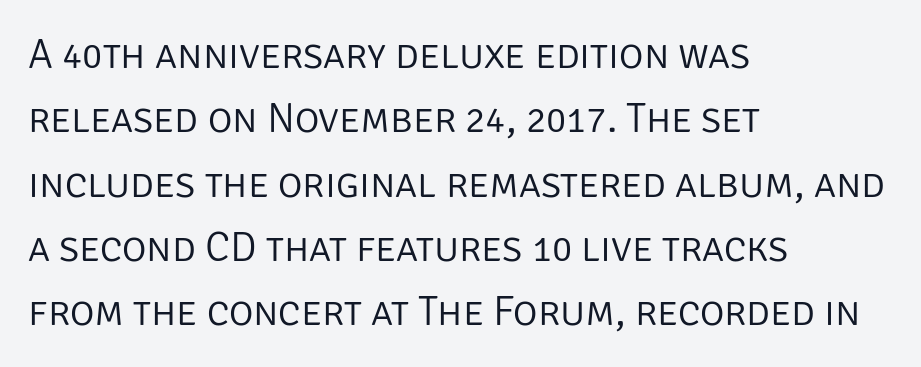
{"serif": "no", "italic": "no", "bold": "no", "weight": "light", "width": "normal", "stroke_contrast": "low", "x_height": "large", "monospaced": "no", "underline": "no", "align": "left", "line_spacing": "normal", "line_spacing_ratio": 1.53, "letter_spacing": "normal", "letter_spacing_em": 0.0, "glyph_px": 42}
